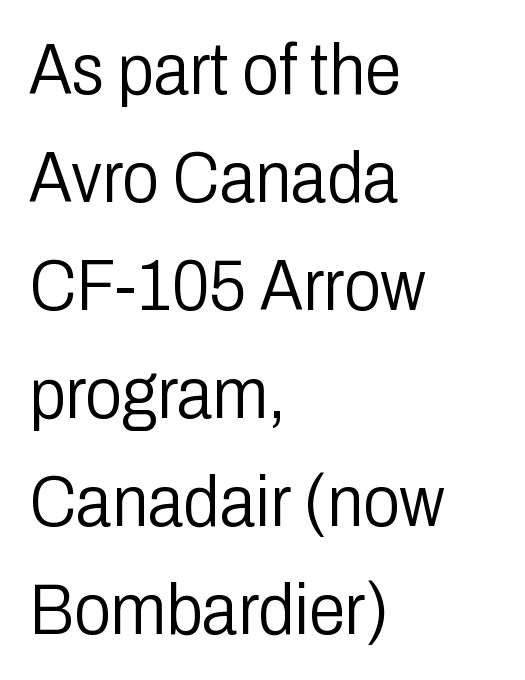
{"serif": "no", "italic": "no", "bold": "no", "weight": "light", "width": "condensed", "stroke_contrast": "low", "x_height": "medium", "monospaced": "no", "underline": "no", "align": "left", "line_spacing": "normal", "line_spacing_ratio": 1.48, "letter_spacing": "normal", "letter_spacing_em": 0.0, "glyph_px": 73}
